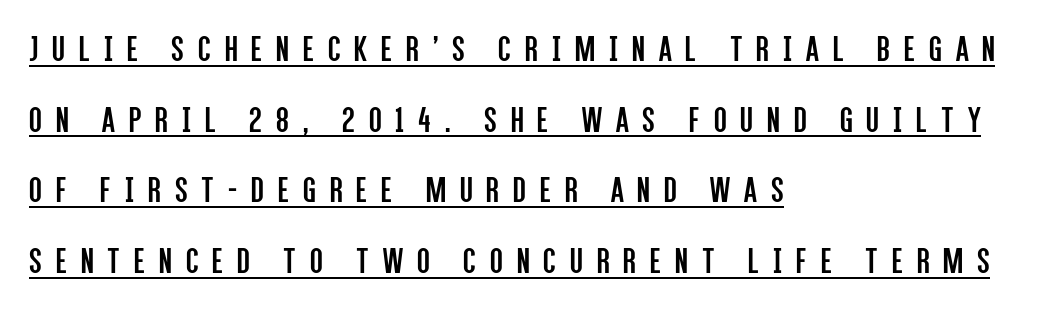
The image shows 37 px regular-weight, condensed sans-serif type, upright; set left-aligned, loose line spacing (1.91x), unusually wide letter spacing (+0.38 em), underlined; low stroke contrast and a large x-height.
